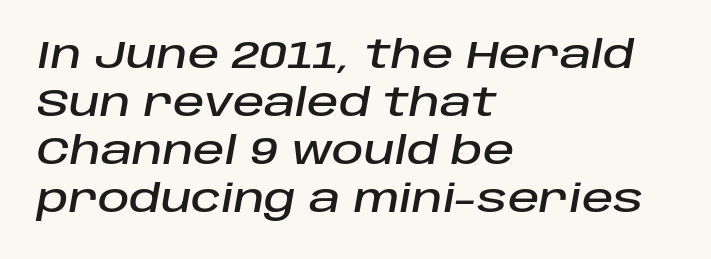
Q: Is the text italic (slanted)? A: Yes, it leans right by about 10 degrees.
Q: Is the text underlined? A: No.
Q: How is the paragraph aligned? A: Left-aligned.
Q: Is the spacing between letters normal or unusually wide? A: Normal.
Q: Width (condensed, normal, or wide)? A: Normal.
Q: Stroke contrast? A: Low.
Q: x-height? A: Large.
Q: Monospaced? A: No.
